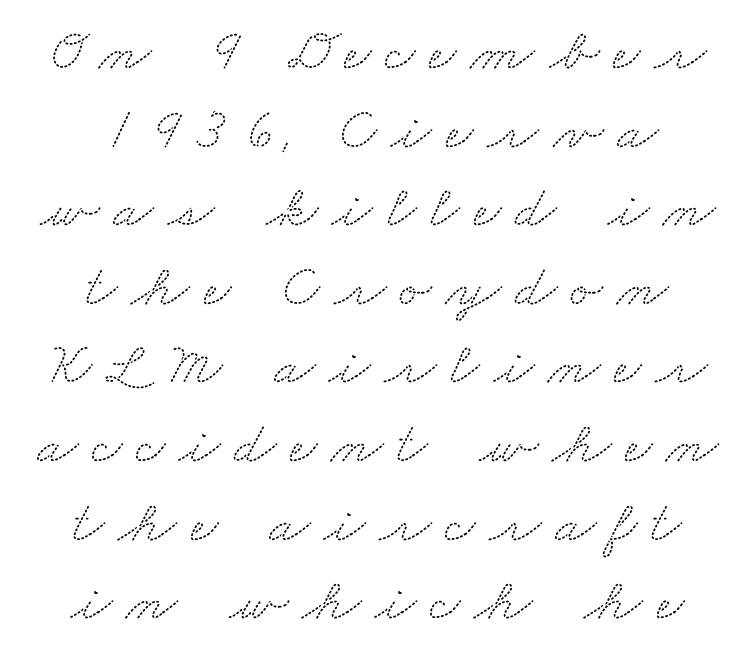
Q: Is the typeface a serif or a sans-serif typeface? A: Serif.
Q: Is the text underlined? A: No.
Q: How is the paragraph aligned? A: Centered.
Q: Is the spacing between letters normal or unusually wide? A: Unusually wide.
Q: Is the spacing between lines tight, normal or loose? A: Normal.
Q: Width (condensed, normal, or wide)? A: Wide.
Q: Stroke contrast? A: Medium.
Q: x-height? A: Small.
Q: Monospaced? A: No.
